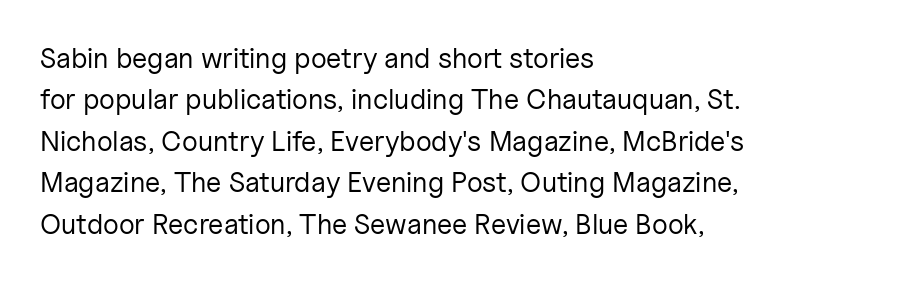
A student would call this left alignment; a typographer would say flush left, rag right. Students, observe: this is what conventionally led text looks like. These lines keep a tight, regular rhythm from letter to letter. No heavy texture on the line: the type isn't bold. Beneath every word, the page is bare. This rendering employs a face without finishing strokes, i.e., a sans-serif.
